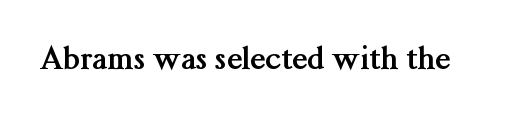
The image shows 31 px semibold serif type, upright; set normal letter spacing, not underlined; medium stroke contrast and a medium x-height.
